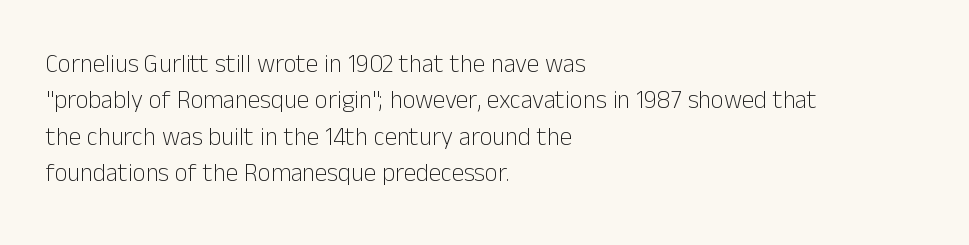
In terms of posture, this sample is upright. The passage shown has conventional tracking throughout. The zone under the glyphs is completely vacant. The lines are quadded left. These glyphs show unthickened strokes, regular width or finer. Rows of type keep a routine distance in the vertical direction.
